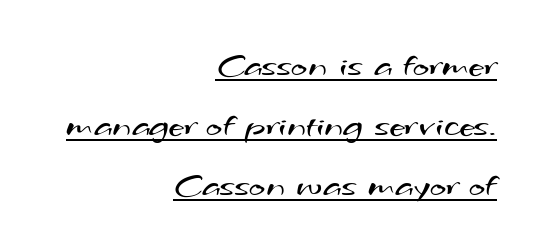
{"serif": "no", "bold": "no", "weight": "regular", "width": "wide", "stroke_contrast": "medium", "x_height": "small", "monospaced": "no", "underline": "yes", "align": "right", "line_spacing_ratio": 1.72, "letter_spacing": "normal", "letter_spacing_em": 0.0, "glyph_px": 35}
